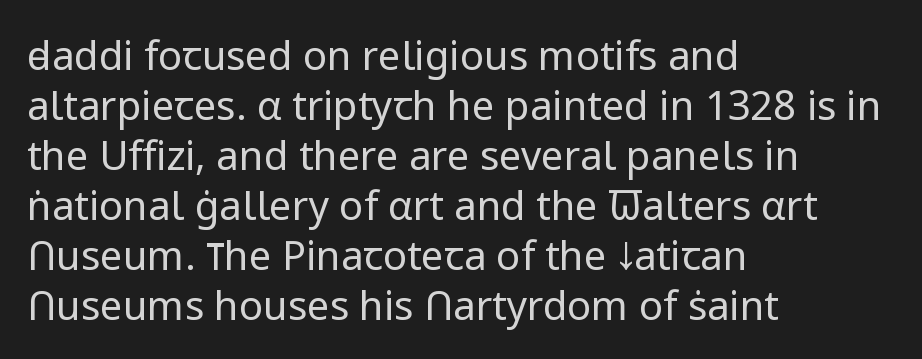
The image shows 40 px regular-weight sans-serif type, upright; set left-aligned, normal line spacing (1.25x), normal letter spacing, not underlined; low stroke contrast and a medium x-height.
